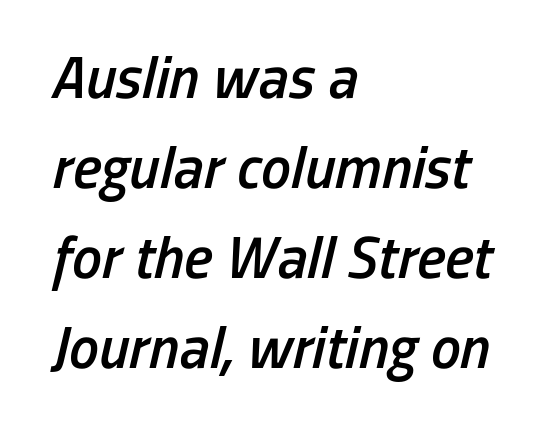
Q: Is the text bold? A: Semi-bold.
Q: Is the text italic (slanted)? A: Yes, it leans right by about 13 degrees.
Q: Is the text underlined? A: No.
Q: How is the paragraph aligned? A: Left-aligned.
Q: Is the spacing between letters normal or unusually wide? A: Normal.
Q: Is the spacing between lines tight, normal or loose? A: Normal.
Q: Width (condensed, normal, or wide)? A: Condensed.
Q: Stroke contrast? A: Low.
Q: x-height? A: Medium.
Q: Monospaced? A: No.
